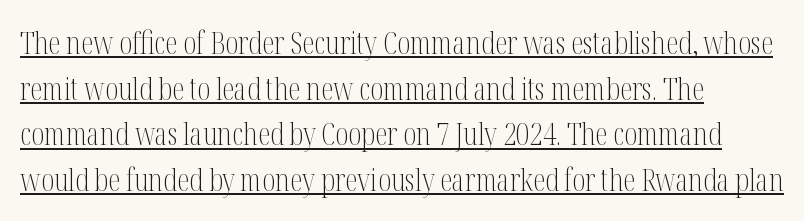
The image shows 31 px light, condensed serif type, upright; set left-aligned, normal line spacing (1.47x), normal letter spacing, underlined; medium stroke contrast and a medium x-height.
